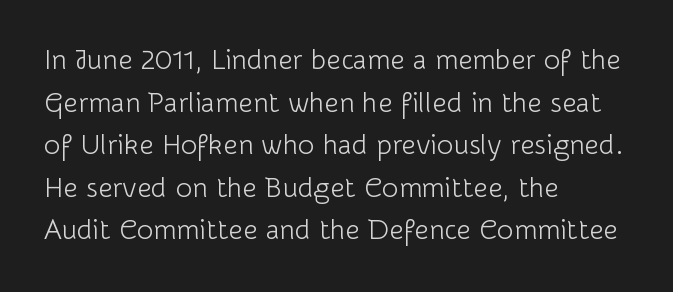
{"serif": "no", "italic": "no", "bold": "no", "weight": "light", "width": "normal", "stroke_contrast": "low", "x_height": "medium", "monospaced": "no", "underline": "no", "align": "left", "line_spacing": "normal", "line_spacing_ratio": 1.52, "letter_spacing": "normal", "letter_spacing_em": 0.0, "glyph_px": 28}
